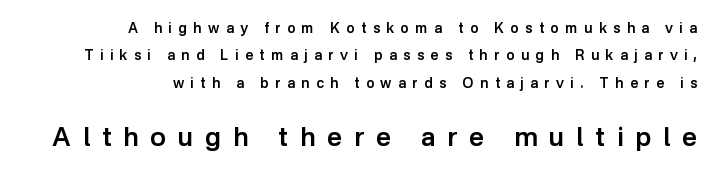
The image shows 26 px text type, upright; set right-aligned, loose line spacing (1.95x), unusually wide letter spacing (+0.46 em), not underlined; the second (bottom) block is 1.86x larger.
